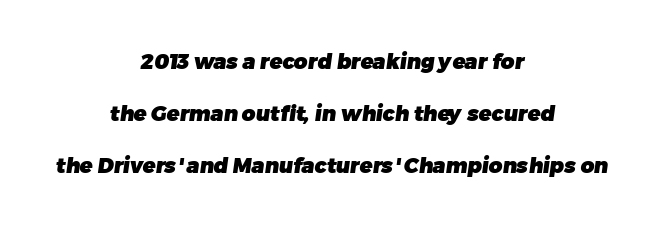
The image shows 21 px bold type; set centered, loose line spacing (2.47x), normal letter spacing, not underlined.
